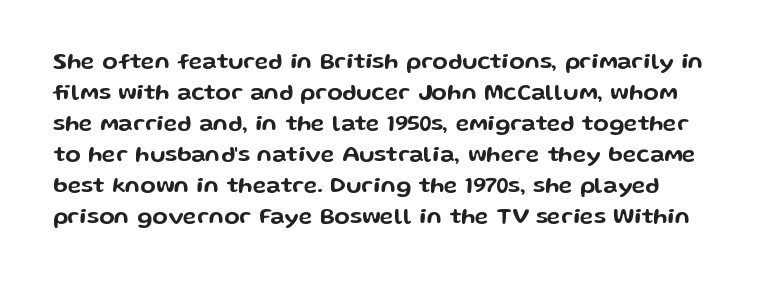
{"italic": "no", "underline": "no", "line_spacing": "normal", "line_spacing_ratio": 1.35, "letter_spacing": "normal", "letter_spacing_em": 0.0, "glyph_px": 23}
